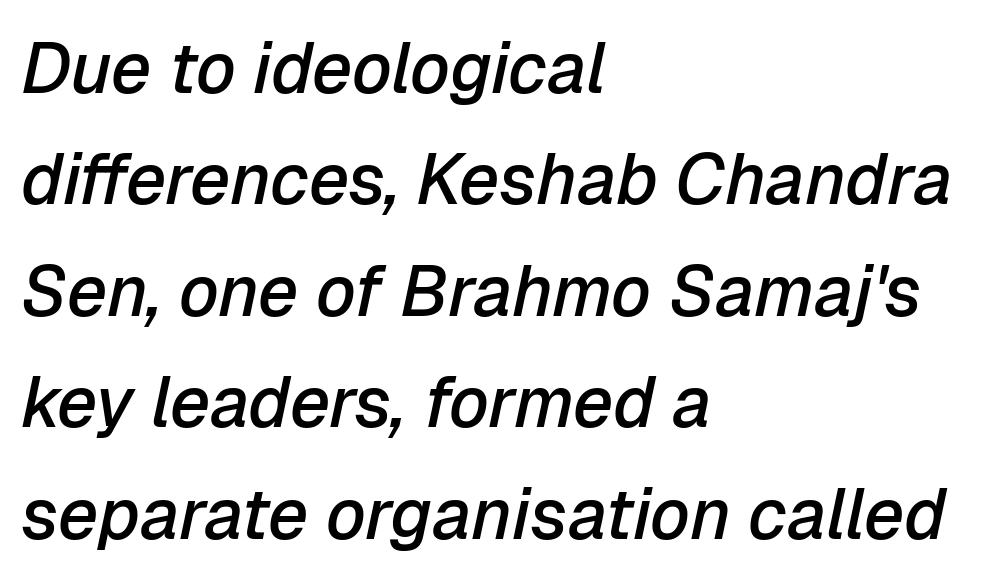
The image shows 71 px semibold type, italic (leaning right); set left-aligned, normal line spacing (1.57x), normal letter spacing, not underlined; low stroke contrast and a medium x-height.
